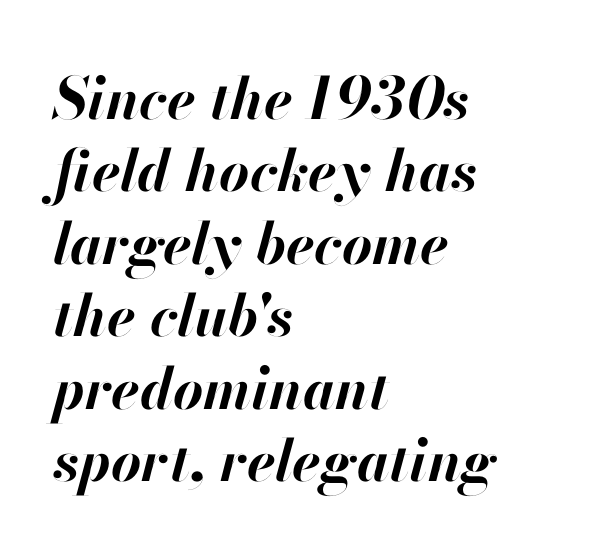
The image shows 58 px bold type, italic (leaning right); set left-aligned, normal line spacing (1.25x), normal letter spacing, not underlined; high stroke contrast and a small x-height.
